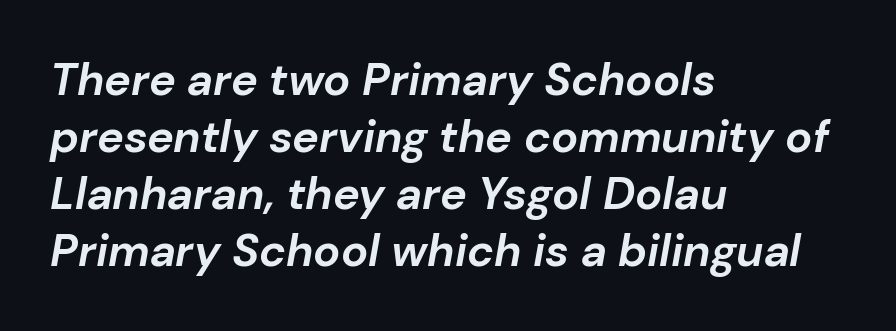
Q: Is the text bold? A: Yes.
Q: Is the text italic (slanted)? A: Yes, it leans right by about 10 degrees.
Q: Is the text underlined? A: No.
Q: How is the paragraph aligned? A: Left-aligned.
Q: Is the spacing between letters normal or unusually wide? A: Normal.
Q: Is the spacing between lines tight, normal or loose? A: Normal.
Q: Width (condensed, normal, or wide)? A: Normal.
Q: Stroke contrast? A: Low.
Q: x-height? A: Medium.
Q: Monospaced? A: No.
